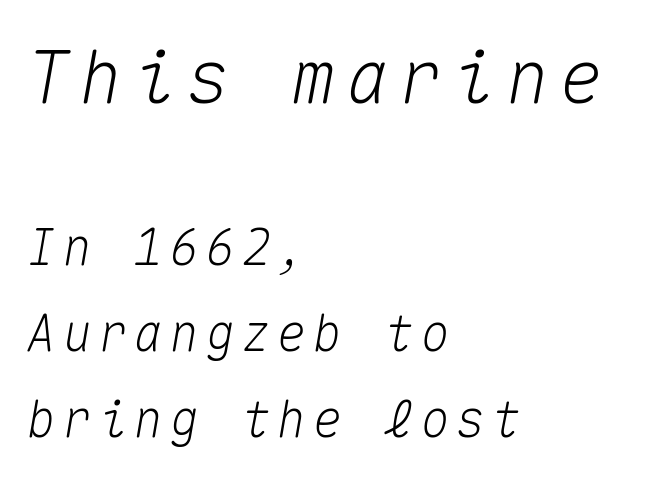
{"italic": "yes", "lean": "right", "slant_degrees": 10, "width": "normal", "stroke_contrast": "medium", "x_height": "medium", "monospaced": "yes", "underline": "no", "align": "left", "line_spacing_ratio": 1.76, "larger_block": "first", "size_ratio": 1.49, "glyph_px": 73}
